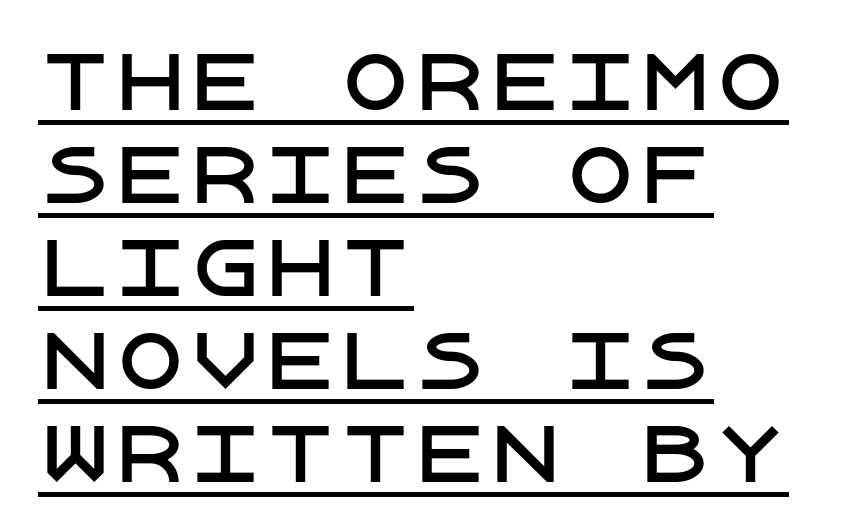
The image shows 75 px sans-serif type, upright; set left-aligned, line spacing 1.24x, normal letter spacing, underlined; low stroke contrast and a large x-height.
